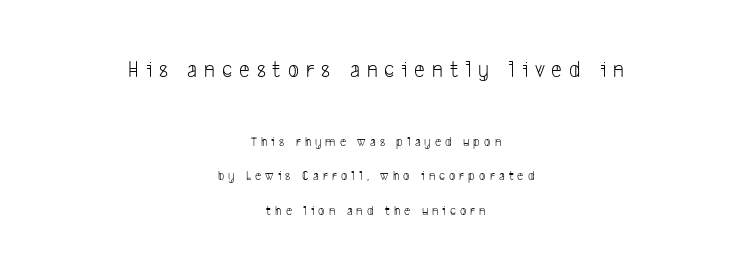
The paragraph has two soft edges and a firm central axis. You could only call the tracking loose — the letters float apart. The block sitting higher on the canvas is the one with enlarged characters. The foot of each line stays bare and open.
